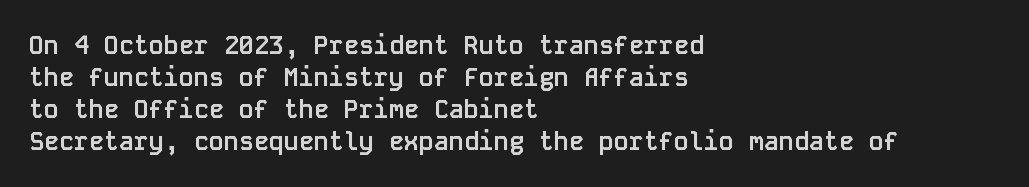
{"italic": "no", "bold": "yes", "underline": "no", "align": "left", "line_spacing": "normal", "line_spacing_ratio": 1.28, "letter_spacing": "normal", "letter_spacing_em": 0.0, "glyph_px": 25}
